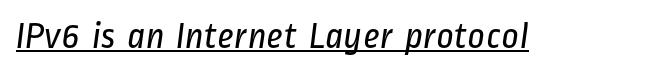
Q: Is the text bold? A: No.
Q: Is the typeface a serif or a sans-serif typeface? A: Sans-serif.
Q: Is the text underlined? A: Yes.
Q: Is the spacing between letters normal or unusually wide? A: Normal.
Q: Width (condensed, normal, or wide)? A: Condensed.
Q: Stroke contrast? A: Low.
Q: x-height? A: Medium.
Q: Monospaced? A: No.
